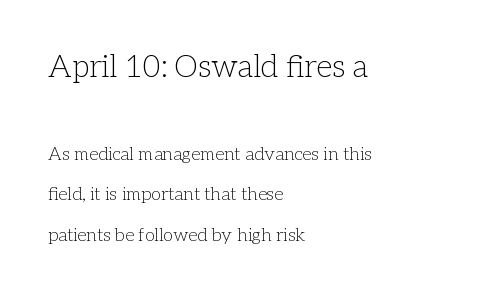
This reads as an unemphasized weight, regular at the heaviest. Ordinary non-slanted type is in use. Each letter's strokes conclude with small projecting serifs. Character size in the leading block exceeds that of the trailing block.
